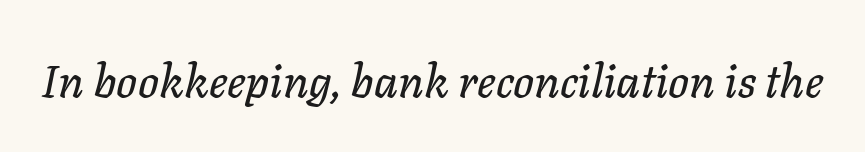
{"italic": "yes", "lean": "right", "slant_degrees": 11, "width": "normal", "stroke_contrast": "low", "x_height": "medium", "monospaced": "no", "underline": "no", "letter_spacing": "normal", "letter_spacing_em": 0.0, "glyph_px": 46}
